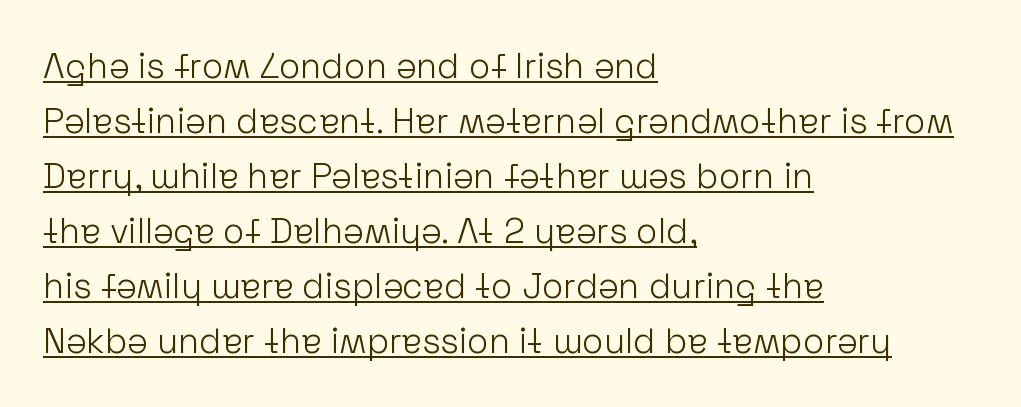
No extra tracking has been applied to these lines. Is the stroke heavy? The answer is a plain regular-or-lighter. Characters remain perfectly vertical along every line. The compositor pushed each line to the left boundary. A normal amount of white space separates one row of letters from the next. Proportional: the letters do not fall into vertical columns.
